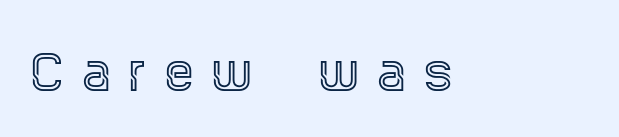
{"serif": "yes", "italic": "no", "width": "condensed", "x_height": "large", "monospaced": "no", "underline": "no", "letter_spacing": "wide", "letter_spacing_em": 0.42, "glyph_px": 45}
